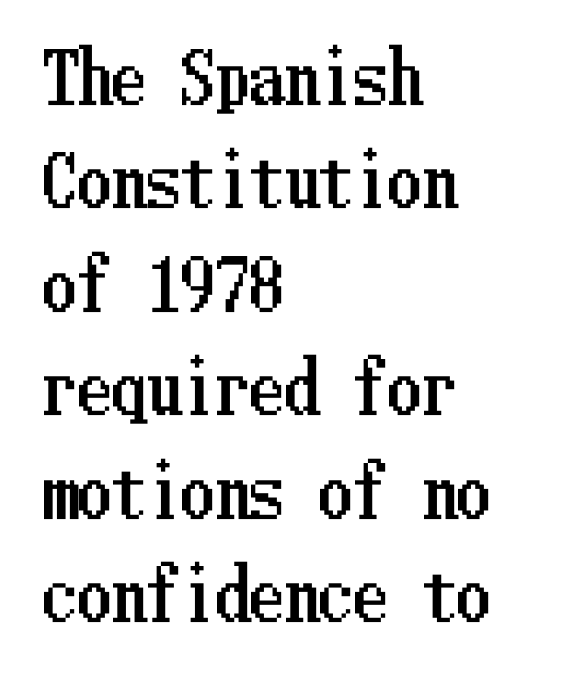
{"italic": "no", "width": "condensed", "stroke_contrast": "low", "x_height": "medium", "underline": "no", "align": "left", "line_spacing": "normal", "line_spacing_ratio": 1.5, "letter_spacing": "normal", "letter_spacing_em": 0.0, "glyph_px": 69}
